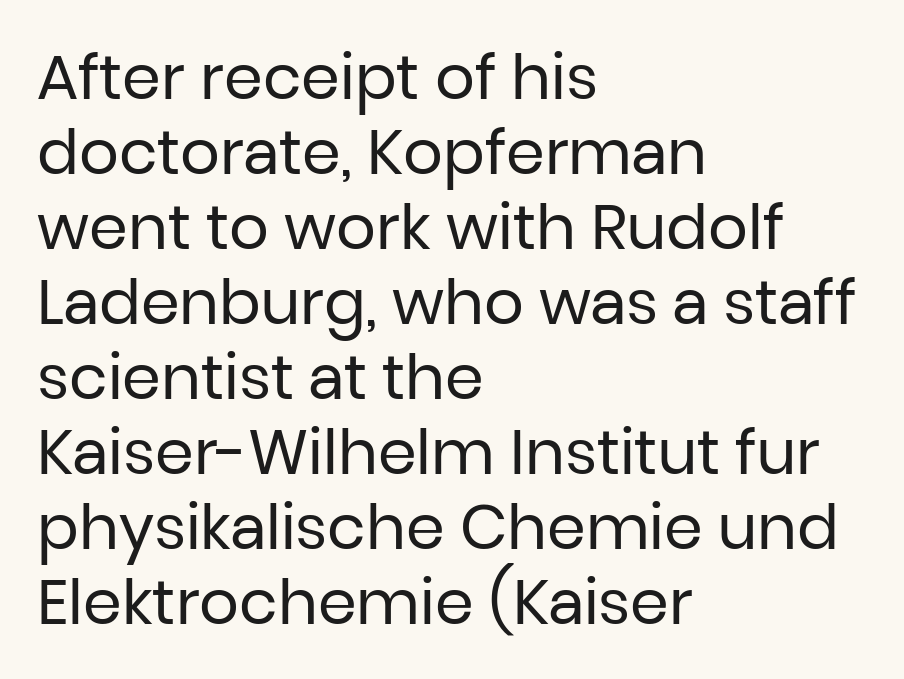
Q: Is the text bold? A: No.
Q: Is the text italic (slanted)? A: No, it is upright.
Q: Is the typeface a serif or a sans-serif typeface? A: Sans-serif.
Q: Is the text underlined? A: No.
Q: How is the paragraph aligned? A: Left-aligned.
Q: Is the spacing between letters normal or unusually wide? A: Normal.
Q: Width (condensed, normal, or wide)? A: Normal.
Q: Stroke contrast? A: Low.
Q: x-height? A: Medium.
Q: Monospaced? A: No.
